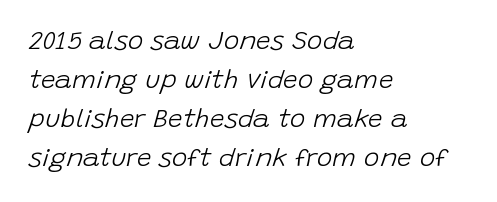
The image shows 26 px text type, italic (leaning right); set left-aligned, normal line spacing (1.5x), normal letter spacing, not underlined.
